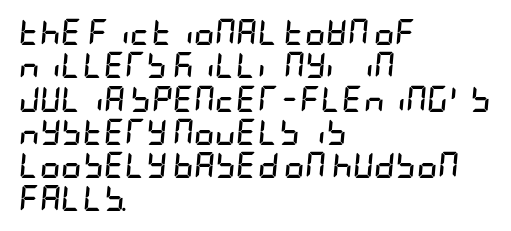
The letters sit at their default tracking, neither squeezed nor spread. Line starts are locked; line ends wander. Interline gaps are of average width in this sample. Descenders are the only things crossing below the line.
